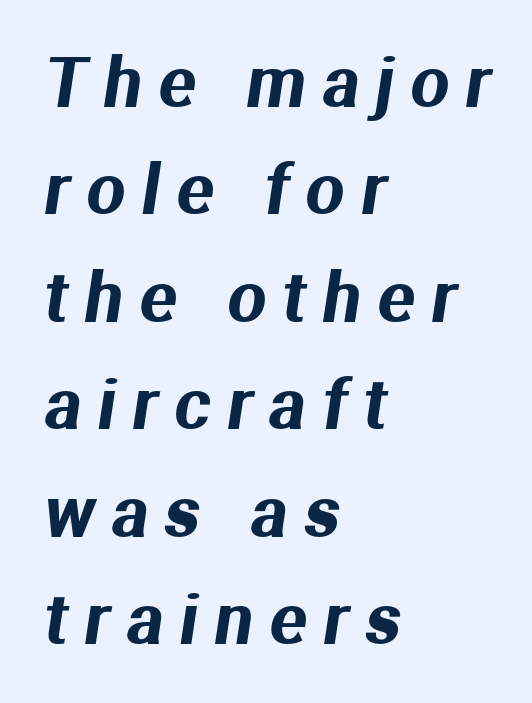
Q: Is the typeface a serif or a sans-serif typeface? A: Sans-serif.
Q: Is the text underlined? A: No.
Q: How is the paragraph aligned? A: Left-aligned.
Q: Is the spacing between letters normal or unusually wide? A: Unusually wide.
Q: Is the spacing between lines tight, normal or loose? A: Normal.
Q: Width (condensed, normal, or wide)? A: Normal.
Q: Stroke contrast? A: Medium.
Q: x-height? A: Medium.
Q: Monospaced? A: No.
